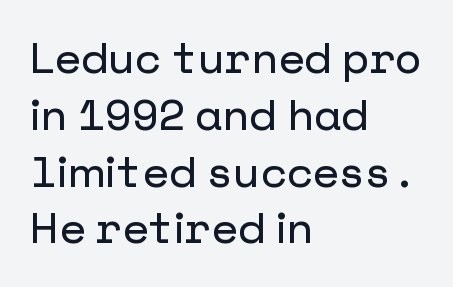
The image shows 43 px sans-serif type, upright; set left-aligned, normal line spacing (1.32x), normal letter spacing, not underlined; low stroke contrast and a medium x-height.
